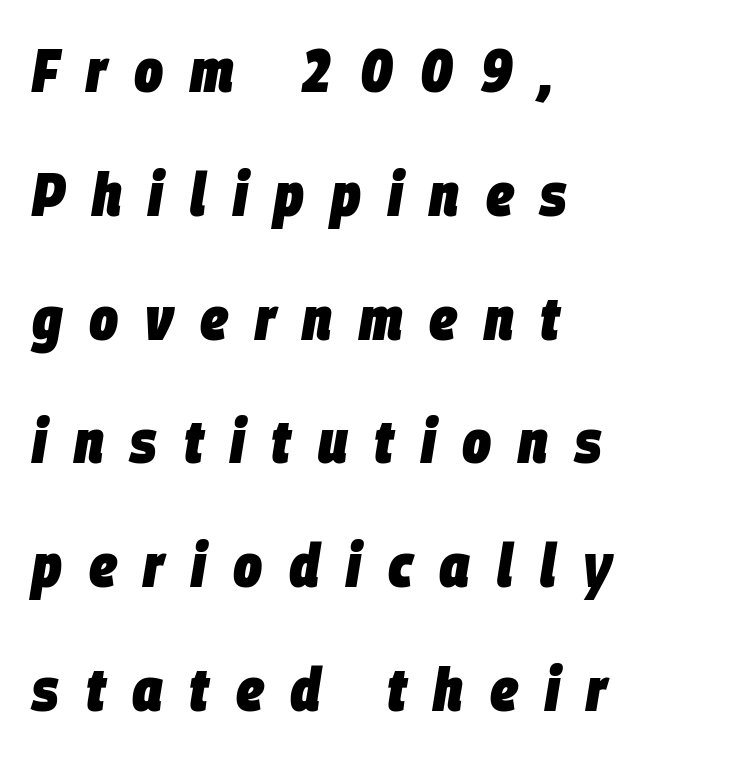
Q: Is the text bold? A: Yes.
Q: Is the text italic (slanted)? A: Yes, it leans right by about 9 degrees.
Q: Is the text underlined? A: No.
Q: How is the paragraph aligned? A: Left-aligned.
Q: Is the spacing between letters normal or unusually wide? A: Unusually wide.
Q: Is the spacing between lines tight, normal or loose? A: Loose.
Q: Width (condensed, normal, or wide)? A: Condensed.
Q: Stroke contrast? A: Low.
Q: x-height? A: Large.
Q: Monospaced? A: No.
